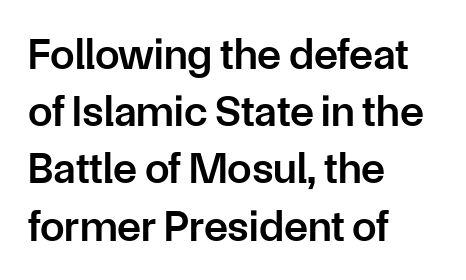
The image shows 44 px semibold sans-serif type, upright; set left-aligned, normal line spacing (1.3x), normal letter spacing, not underlined; low stroke contrast and a medium x-height.
